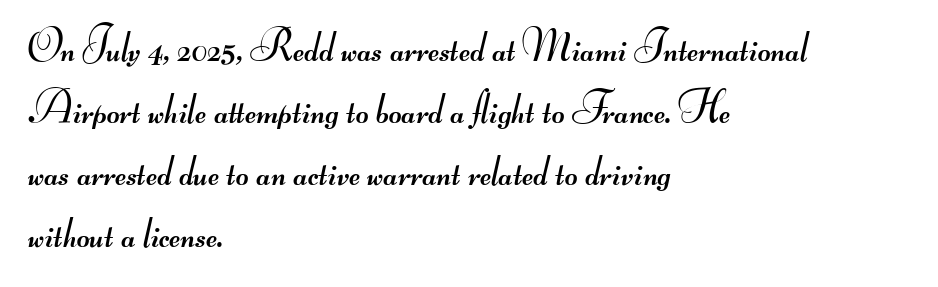
Letters have the restrained weight of plain body copy at most. Each row of text sits above clean, open space. Students, note that the glyphs here touch the page at normal intervals. The passage is arranged the way most books set body copy — flush left. A typesetter would call this leading conventional body-copy spacing. The face used here is proportionally spaced, like ordinary book or web type.
